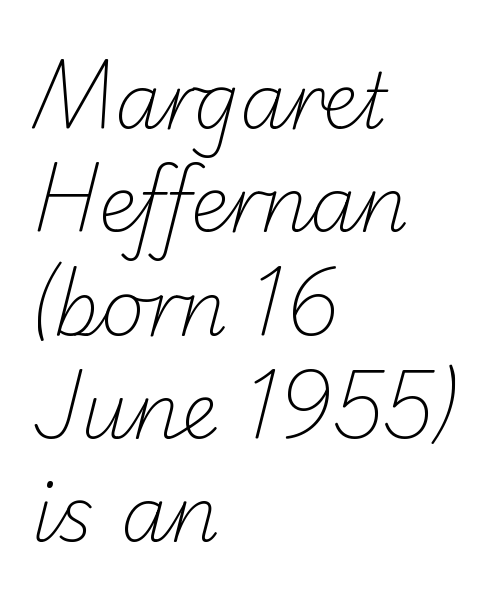
The image shows 76 px light sans-serif type; set left-aligned, normal line spacing (1.36x), normal letter spacing, not underlined; low stroke contrast and a small x-height.
